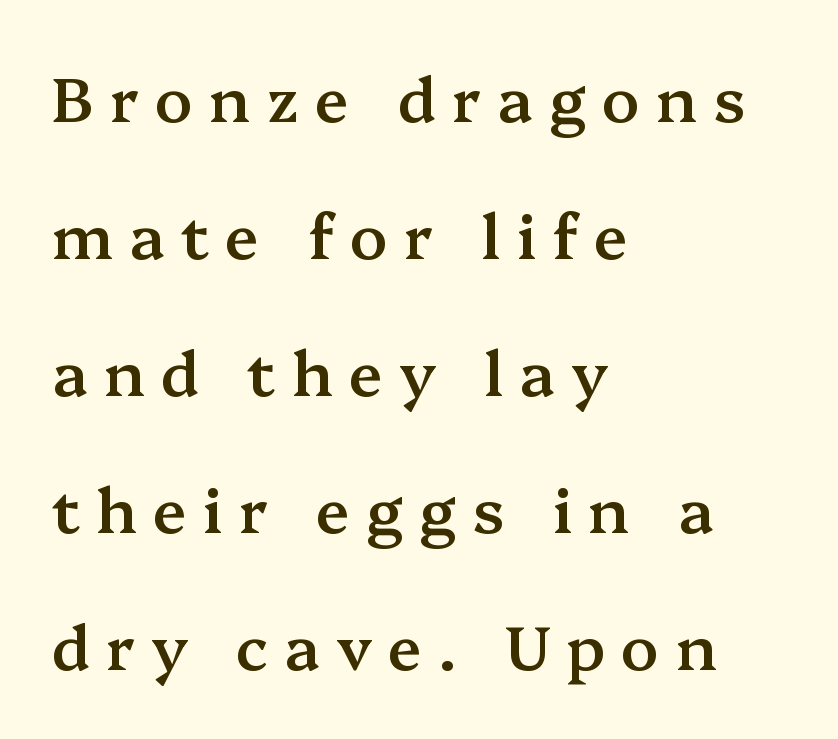
The image shows 62 px semibold serif type, upright; set left-aligned, loose line spacing (2.21x), unusually wide letter spacing (+0.26 em), not underlined; medium stroke contrast and a medium x-height.
